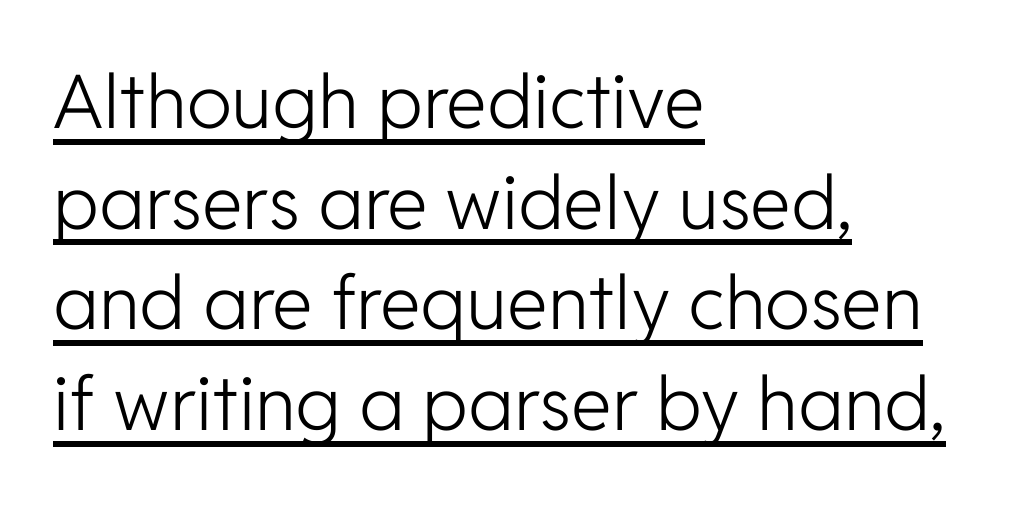
Students, observe the line beneath the letters — that is underlining. To sum up the face: it is a sans, with no serifs. Line spacing here is normal. Ascenders rise straight up at ninety degrees. This reads as an unemphasized weight, regular at the heaviest.
